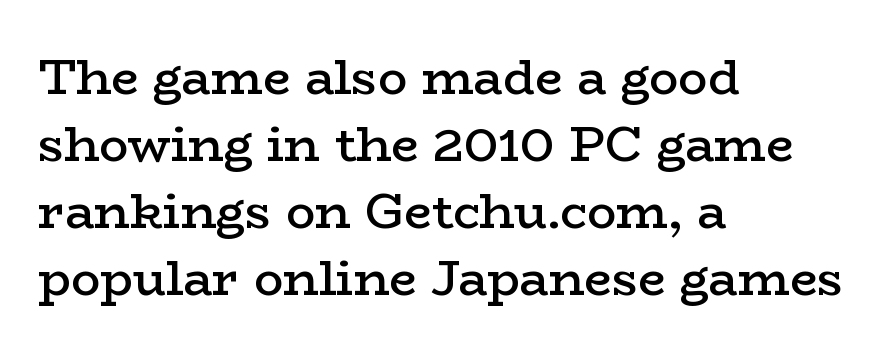
{"serif": "yes", "italic": "no", "bold": "semi", "weight": "semibold", "width": "wide", "stroke_contrast": "low", "x_height": "medium", "monospaced": "no", "underline": "no", "align": "left", "line_spacing": "normal", "line_spacing_ratio": 1.37, "letter_spacing": "normal", "letter_spacing_em": 0.0, "glyph_px": 49}
